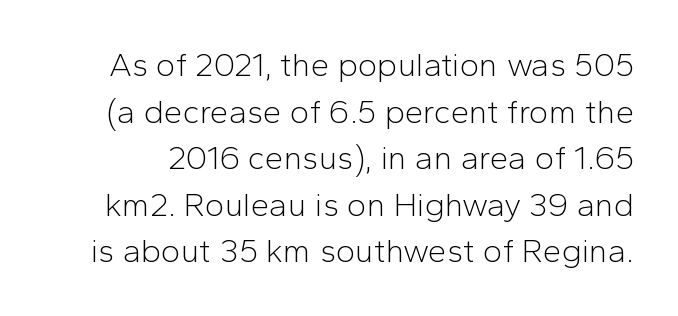
{"serif": "no", "italic": "no", "bold": "no", "weight": "light", "width": "normal", "stroke_contrast": "low", "x_height": "medium", "monospaced": "no", "underline": "no", "line_spacing": "normal", "line_spacing_ratio": 1.41, "letter_spacing": "normal", "letter_spacing_em": 0.0, "glyph_px": 33}
